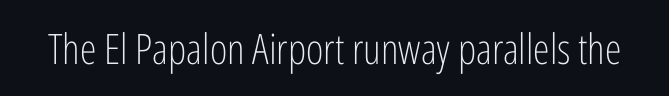
Vertical stems look standard width or narrower in stroke. Nope, no serifs anywhere on these letters. Default kerning and tracking; the words read as compact shapes. A typesetter would mark this as roman, not italic. The space directly below the letters is spotless.
